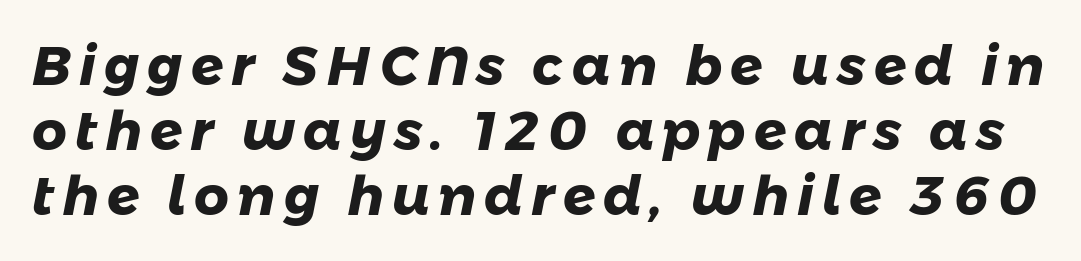
{"serif": "no", "bold": "yes", "weight": "heavy", "width": "normal", "stroke_contrast": "low", "x_height": "medium", "monospaced": "no", "underline": "no", "line_spacing_ratio": 1.2, "glyph_px": 54}
